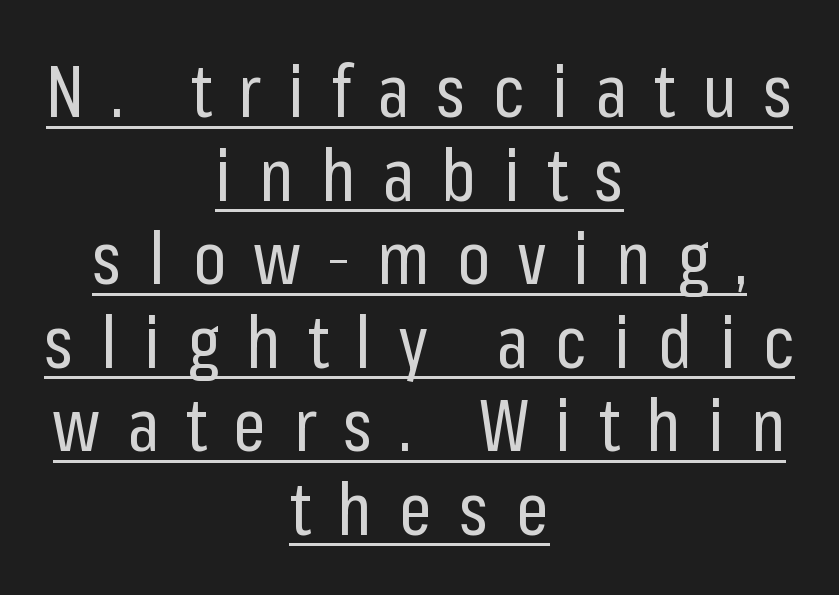
Q: Is the text bold? A: No.
Q: Is the text italic (slanted)? A: No, it is upright.
Q: Is the typeface a serif or a sans-serif typeface? A: Sans-serif.
Q: Is the text underlined? A: Yes.
Q: How is the paragraph aligned? A: Centered.
Q: Is the spacing between letters normal or unusually wide? A: Unusually wide.
Q: Width (condensed, normal, or wide)? A: Condensed.
Q: Stroke contrast? A: Low.
Q: x-height? A: Medium.
Q: Monospaced? A: No.
